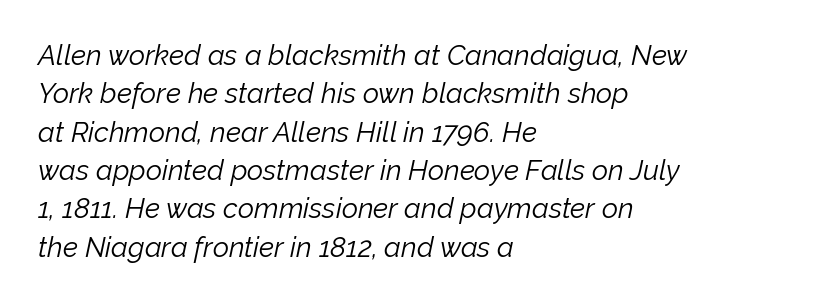
Slant detected: the letters are inclined. Does the leading feel generous? No, just average. Is this a fixed-width face? No — the glyphs have proportional, varying widths. The passage shown is not underscored anywhere.
